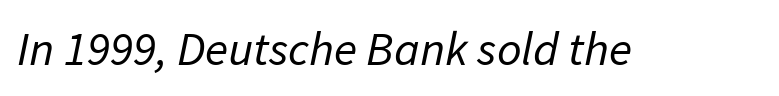
A typesetter would call this proportional, since set widths differ per character. The type family on display is of the sans-serif kind. Honestly, there is no underline to notice here at all. A light-to-regular cut is what we see here.
